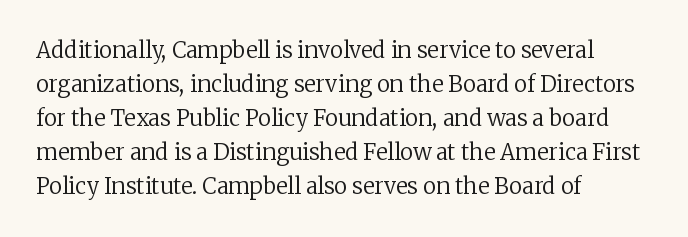
The image shows 22 px text type, upright; set left-aligned, normal line spacing (1.55x), normal letter spacing, not underlined.
